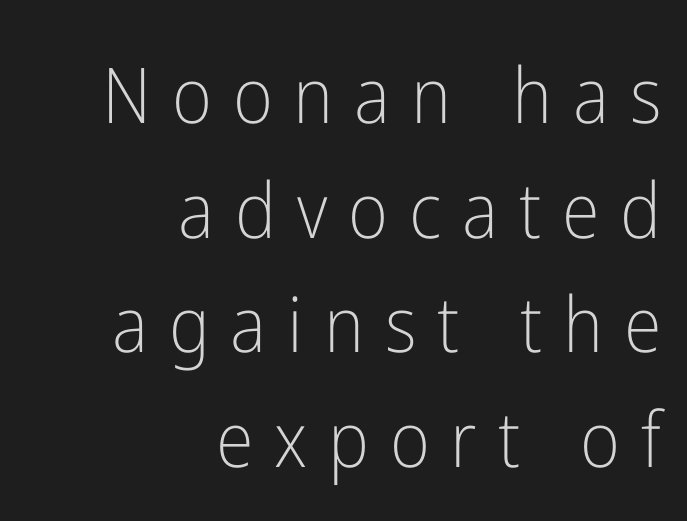
The characters display no serif detailing; their extremities are plain. Interline gaps are of average width in this sample. Teacher's note: observe the even right margin — that is flush-right alignment. Varying glyph widths throughout — classic text-font behaviour. Think standard paragraph weight, or any step lighter than that. Between one letter and the next there's a generous, obvious gap.
